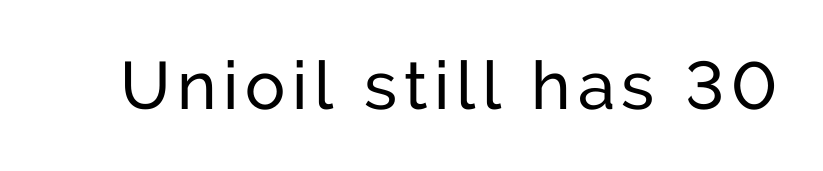
The cut favours lightness, reaching ordinary text weight at its darkest. You can tell from the bare stems that sans-serif type was used. Quick note: not italic, upright. A typesetter would call this proportional, since set widths differ per character. Bare-footed words on every line.
